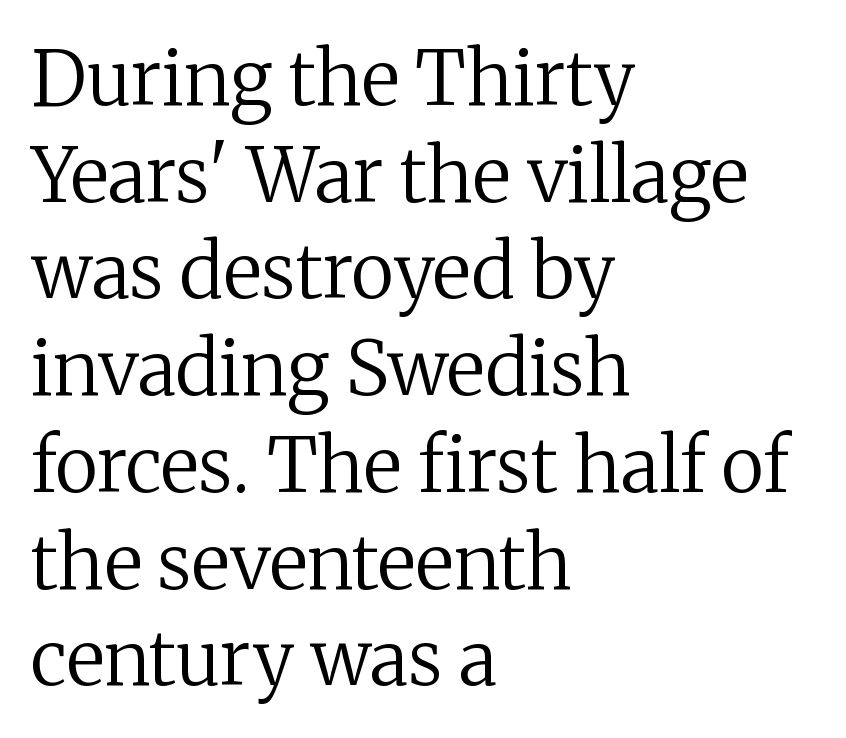
The image shows 75 px regular-weight serif type, upright; set left-aligned, normal line spacing (1.29x), normal letter spacing, not underlined; medium stroke contrast and a medium x-height.
